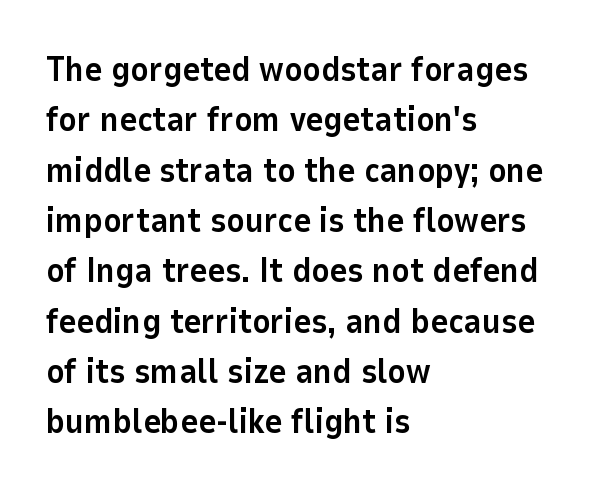
{"serif": "no", "italic": "no", "bold": "yes", "weight": "bold", "width": "normal", "stroke_contrast": "low", "x_height": "medium", "monospaced": "no", "underline": "no", "align": "left", "line_spacing": "normal", "line_spacing_ratio": 1.48, "letter_spacing": "normal", "letter_spacing_em": 0.0, "glyph_px": 34}
